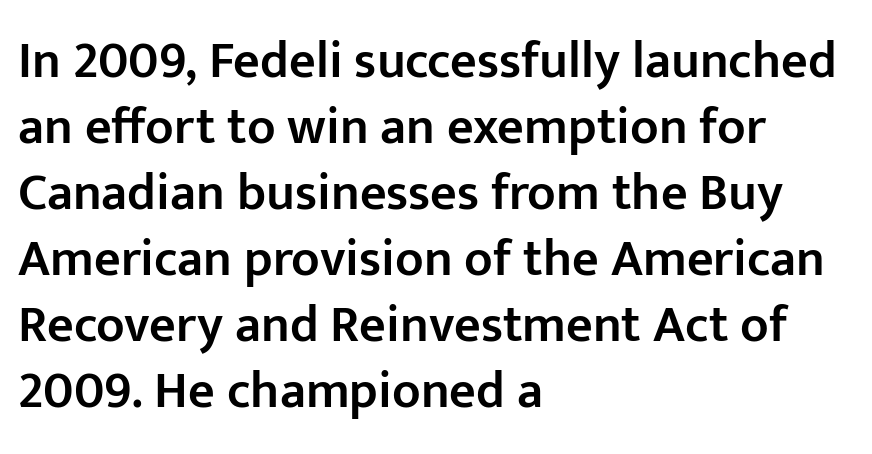
The passage shown is semibold, sitting just below true bold. Unlike italic type, these characters show no tilt at all. Notice how descenders clear the ascenders below comfortably — that's standard leading. Serif or sans? Sans — the stroke terminals are bare. A student would call this left alignment; a typographer would say flush left, rag right. The gaps between neighbouring characters are ordinary and unremarkable.
